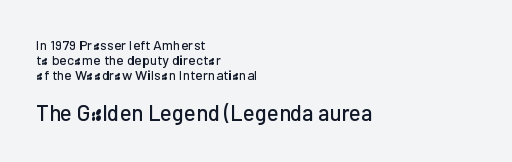
The image shows 22 px text type, upright; set left-aligned, tight line spacing (1.08x), normal letter spacing, not underlined; the second (bottom) block is 1.57x larger.
